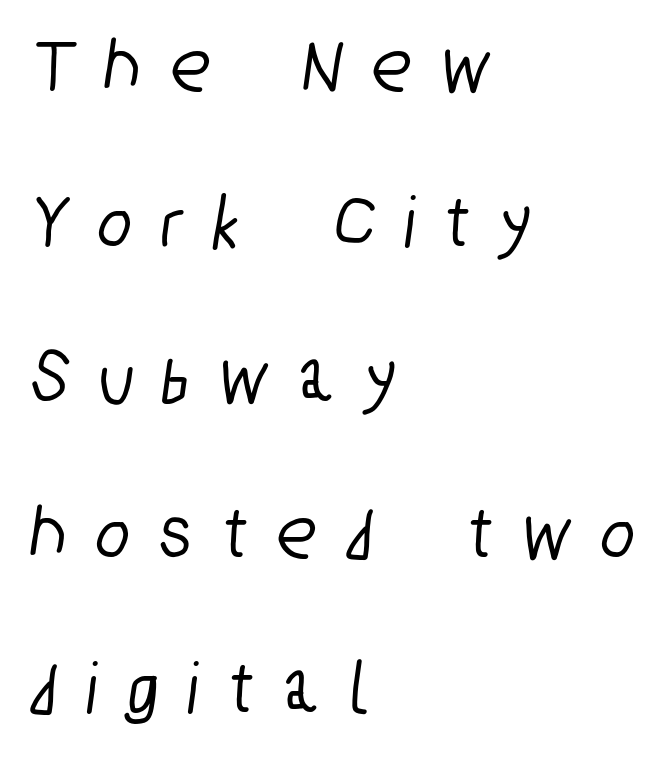
Q: Is the typeface a serif or a sans-serif typeface? A: Sans-serif.
Q: Is the text underlined? A: No.
Q: How is the paragraph aligned? A: Left-aligned.
Q: Is the spacing between letters normal or unusually wide? A: Unusually wide.
Q: Is the spacing between lines tight, normal or loose? A: Loose.
Q: Width (condensed, normal, or wide)? A: Condensed.
Q: Stroke contrast? A: Low.
Q: x-height? A: Medium.
Q: Monospaced? A: No.
